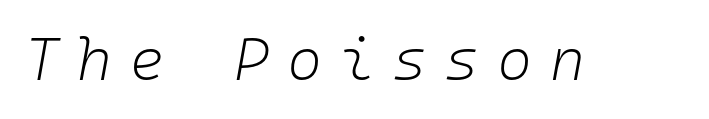
{"italic": "yes", "lean": "right", "slant_degrees": 10, "bold": "no", "weight": "light", "width": "normal", "stroke_contrast": "low", "x_height": "medium", "monospaced": "yes", "underline": "no", "letter_spacing": "wide", "letter_spacing_em": 0.29, "glyph_px": 60}
